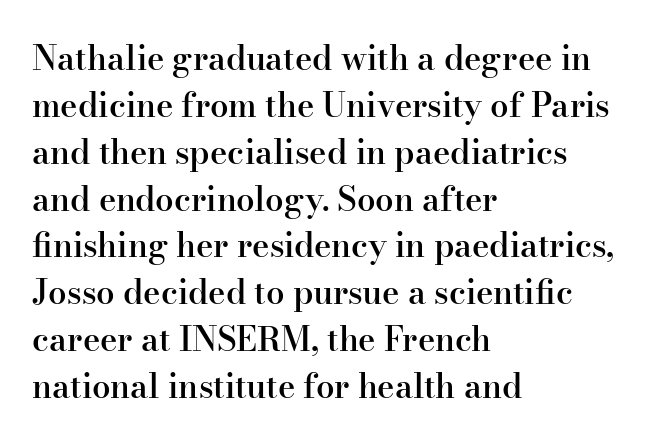
The typeface chosen for these lines features serifs. The specimen omits any rule beneath the text block's lines. Posture: vertical. The compositor pushed each line to the left boundary. Here the designer chose a conventional face with non-uniform glyph widths. Evenly set lines give the paragraph a standard silhouette.
